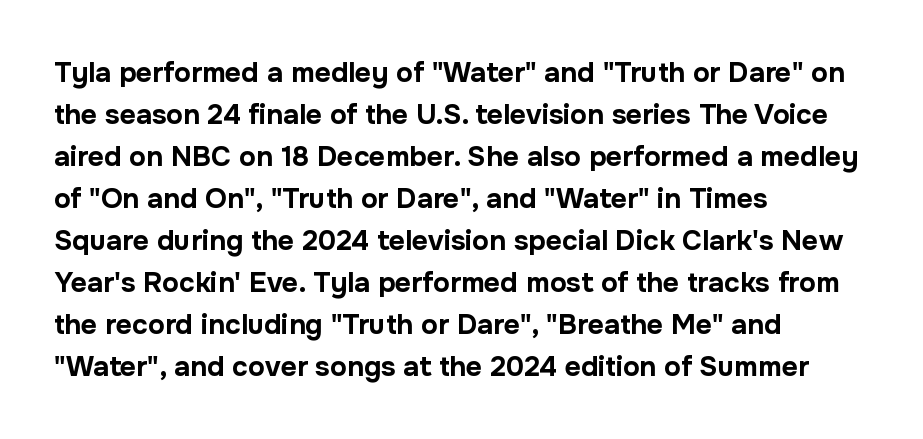
The image shows 28 px bold sans-serif type, upright; set left-aligned, normal line spacing (1.5x), normal letter spacing, not underlined; low stroke contrast and a medium x-height.
